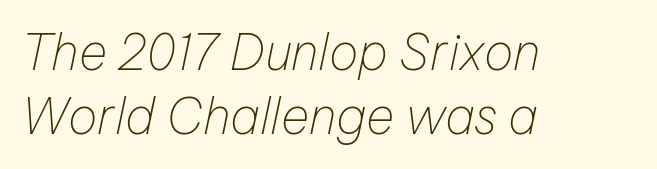
Q: Is the text bold? A: No.
Q: Is the text italic (slanted)? A: Yes, it leans right by about 12 degrees.
Q: Is the text underlined? A: No.
Q: How is the paragraph aligned? A: Left-aligned.
Q: Is the spacing between letters normal or unusually wide? A: Normal.
Q: Is the spacing between lines tight, normal or loose? A: Normal.
Q: Width (condensed, normal, or wide)? A: Normal.
Q: Stroke contrast? A: Low.
Q: x-height? A: Medium.
Q: Monospaced? A: No.
